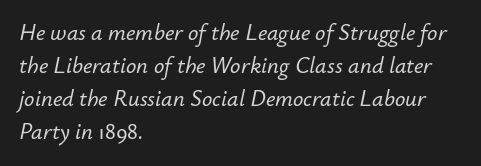
Slanted lettering throughout. The passage shown has conventional tracking throughout. The vertical gap from one line to the next is medium. No word sits above an underline. The typesetter chose a ragged-right arrangement here.
